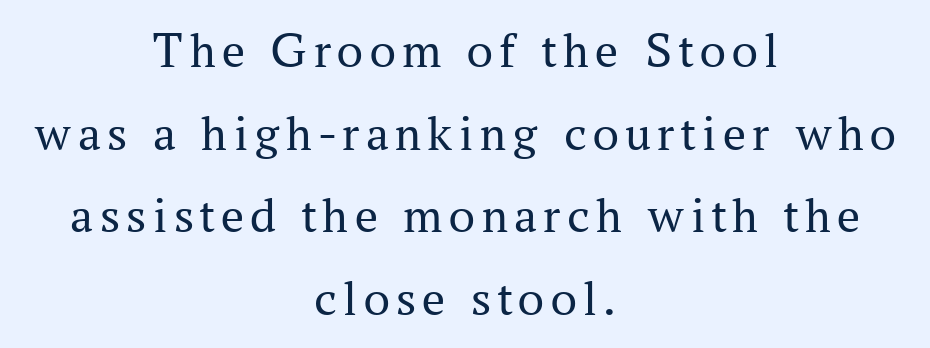
The image shows 51 px regular-weight serif type, upright; set centered, normal line spacing (1.62x), not underlined; medium stroke contrast and a medium x-height.
